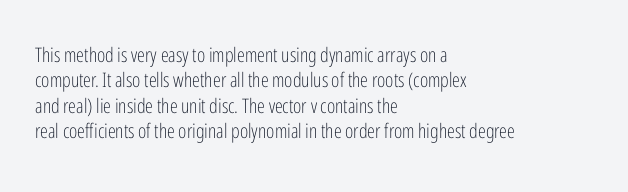
The rows are spaced the way most documents space them. Weight: in the light-to-regular range. Each word holds together tightly as a unit, with standard inter-letter gaps. Nobody drew a line under any word here.
